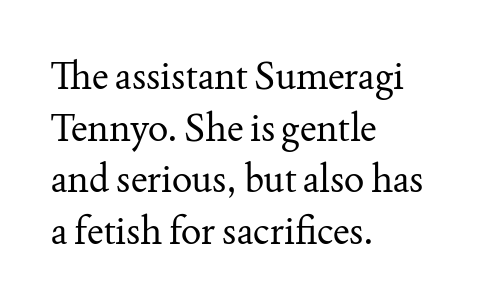
{"serif": "yes", "italic": "no", "bold": "no", "weight": "regular", "width": "normal", "stroke_contrast": "medium", "x_height": "small", "monospaced": "no", "underline": "no", "align": "left", "line_spacing": "normal", "line_spacing_ratio": 1.36, "letter_spacing": "normal", "letter_spacing_em": 0.0, "glyph_px": 38}
